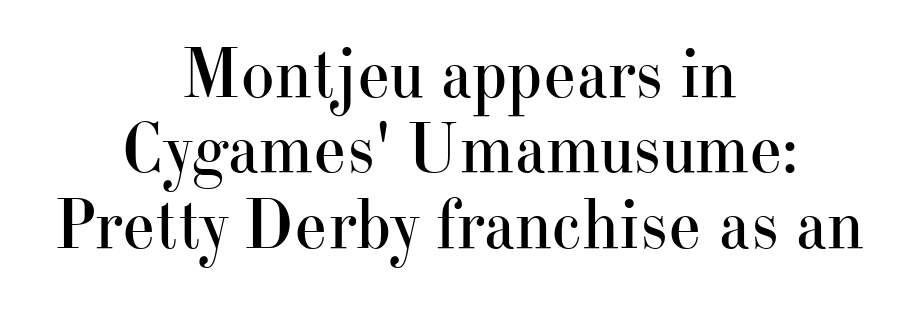
{"serif": "yes", "italic": "no", "bold": "no", "weight": "regular", "width": "normal", "stroke_contrast": "high", "x_height": "small", "monospaced": "no", "underline": "no", "align": "center", "line_spacing": "tight", "line_spacing_ratio": 1.06, "letter_spacing": "normal", "letter_spacing_em": 0.0, "glyph_px": 71}
